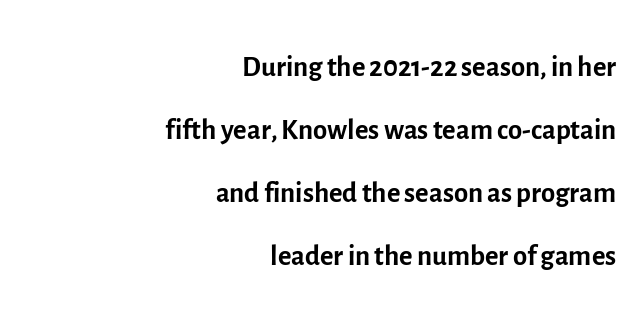
The axis of the letterforms is exactly vertical. The passage shown is typed in a proportional face where columns would drift. Default kerning and tracking; the words read as compact shapes. The area under the type is left untouched. This rendering employs a face without finishing strokes, i.e., a sans-serif. Every row of glyphs terminates at an identical x-position on the right.
